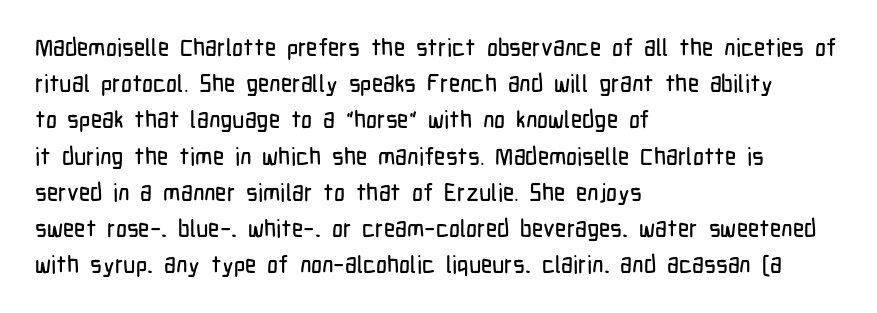
The image shows 24 px text type, upright; set left-aligned, normal line spacing (1.51x), normal letter spacing, not underlined.
